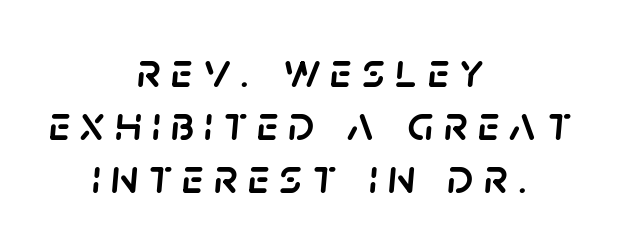
Q: Is the text italic (slanted)? A: Yes, it leans right by about 5 degrees.
Q: Is the text underlined? A: No.
Q: How is the paragraph aligned? A: Centered.
Q: Is the spacing between letters normal or unusually wide? A: Unusually wide.
Q: Is the spacing between lines tight, normal or loose? A: Tight.
Q: Width (condensed, normal, or wide)? A: Normal.
Q: Stroke contrast? A: Low.
Q: x-height? A: Large.
Q: Monospaced? A: No.
